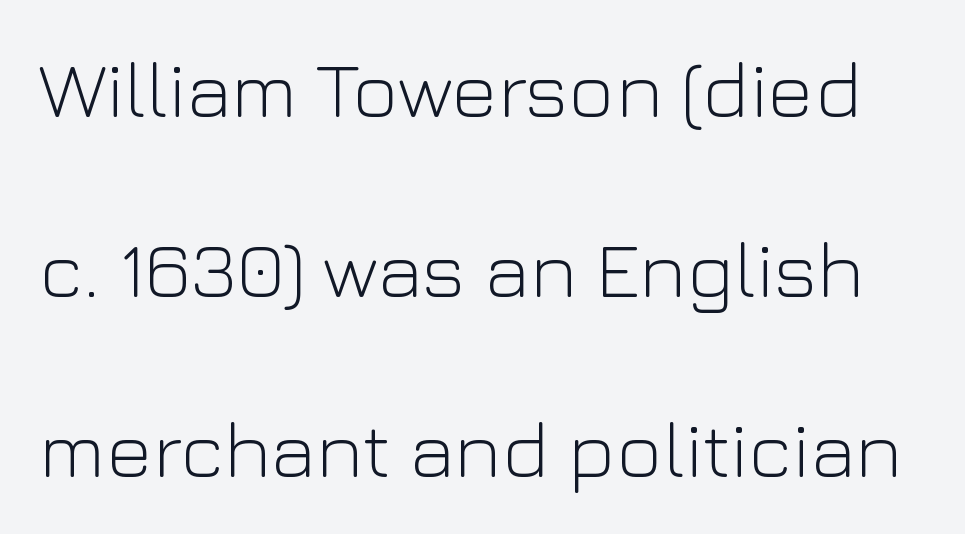
Q: Is the text bold? A: No.
Q: Is the text italic (slanted)? A: No, it is upright.
Q: Is the typeface a serif or a sans-serif typeface? A: Sans-serif.
Q: Is the text underlined? A: No.
Q: Is the spacing between letters normal or unusually wide? A: Normal.
Q: Is the spacing between lines tight, normal or loose? A: Loose.
Q: Width (condensed, normal, or wide)? A: Normal.
Q: Stroke contrast? A: Low.
Q: x-height? A: Medium.
Q: Monospaced? A: No.
